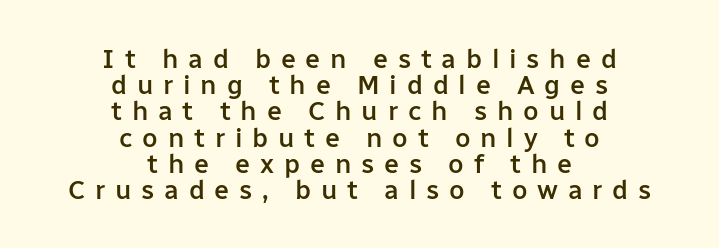
Q: Is the text bold? A: Semi-bold.
Q: Is the text italic (slanted)? A: No, it is upright.
Q: Is the text underlined? A: No.
Q: How is the paragraph aligned? A: Centered.
Q: Is the spacing between letters normal or unusually wide? A: Unusually wide.
Q: Is the spacing between lines tight, normal or loose? A: Tight.
